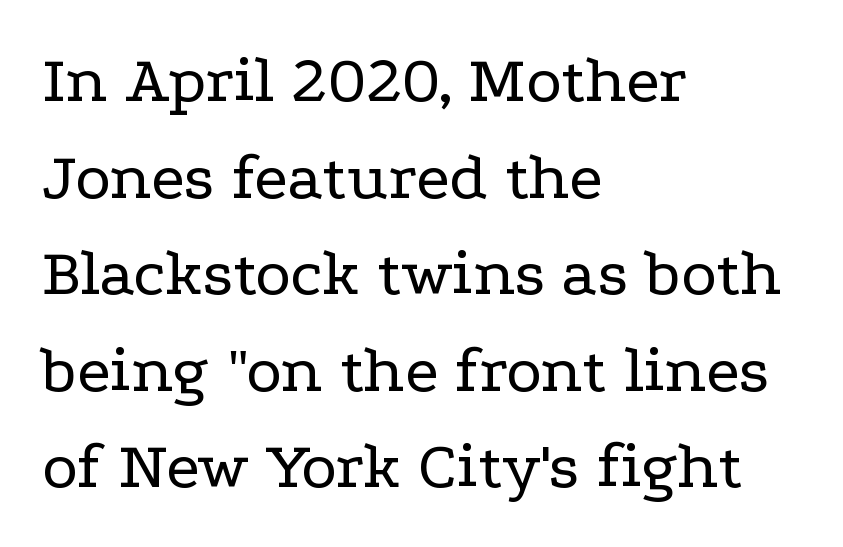
The image shows 68 px regular-weight, wide serif type, upright; set left-aligned, normal line spacing (1.42x), normal letter spacing, not underlined; low stroke contrast and a medium x-height.
